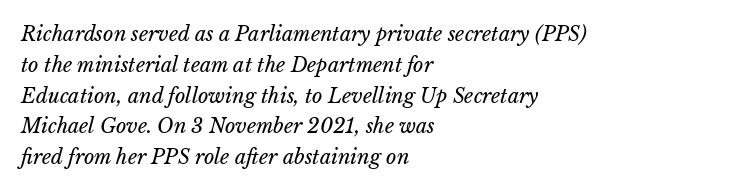
A bare baseline throughout the passage. The line-height multiplier appears to be the usual default. Is the block centered? No — it sits flush against the left margin. The gaps between neighbouring characters are ordinary and unremarkable.
